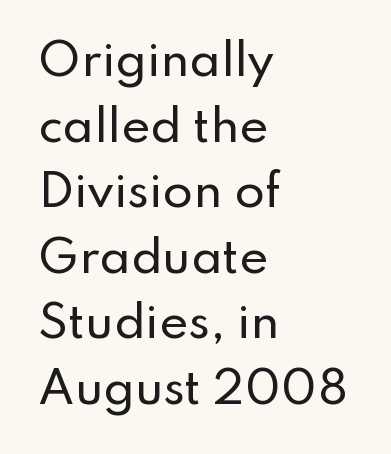
Nobody touched the tracking dial on this one. Descenders are the only things crossing below the line. It's the straight-up-and-down kind of type. Each letter keeps its own natural width here, so spacing adapts to shape. Each letter's strokes conclude bluntly, with no projecting serifs.
